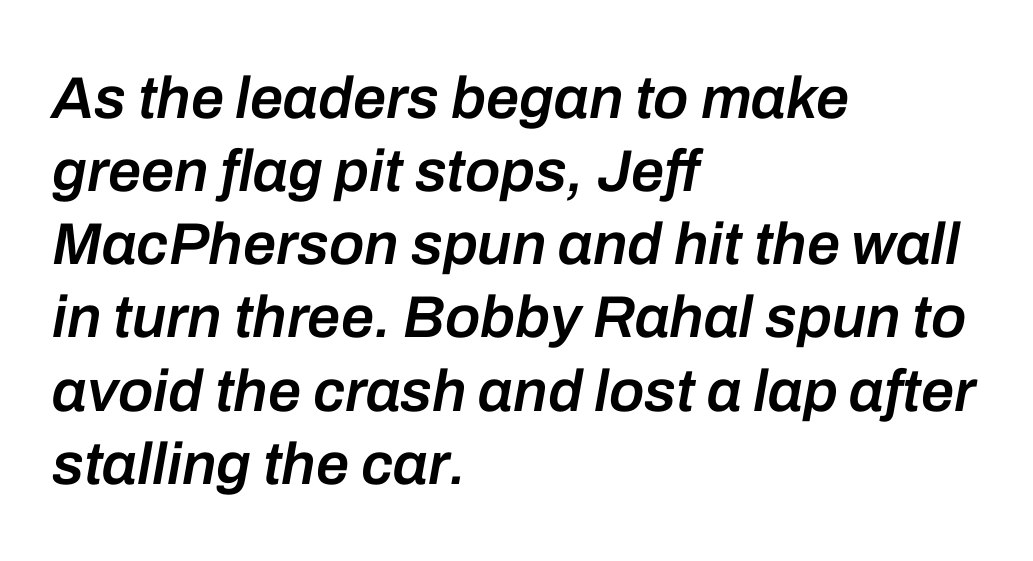
Q: Is the text bold? A: Semi-bold.
Q: Is the text italic (slanted)? A: Yes, it leans right by about 10 degrees.
Q: Is the text underlined? A: No.
Q: How is the paragraph aligned? A: Left-aligned.
Q: Is the spacing between letters normal or unusually wide? A: Normal.
Q: Width (condensed, normal, or wide)? A: Normal.
Q: Stroke contrast? A: Low.
Q: x-height? A: Medium.
Q: Monospaced? A: No.
